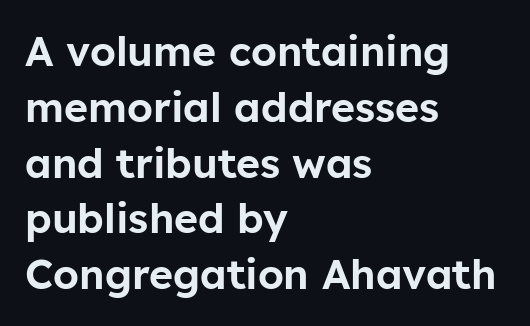
Is this a fixed-width face? No — the glyphs have proportional, varying widths. Line starts are locked; line ends wander. This block has exactly the height ordinary leading produces. Each letter's strokes conclude bluntly, with no projecting serifs. Bare-footed words on every line.
